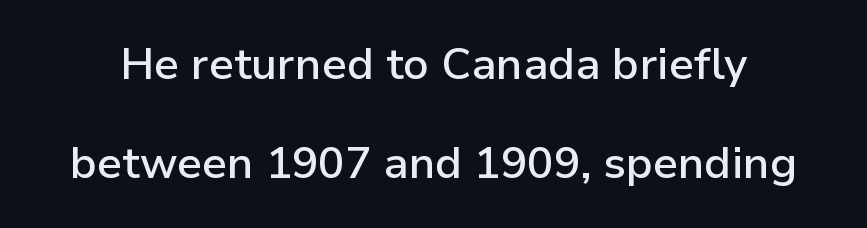
Q: Is the text bold? A: Semi-bold.
Q: Is the text italic (slanted)? A: No, it is upright.
Q: Is the typeface a serif or a sans-serif typeface? A: Sans-serif.
Q: Is the text underlined? A: No.
Q: Is the spacing between letters normal or unusually wide? A: Normal.
Q: Is the spacing between lines tight, normal or loose? A: Loose.
Q: Width (condensed, normal, or wide)? A: Normal.
Q: Stroke contrast? A: Low.
Q: x-height? A: Medium.
Q: Monospaced? A: No.
